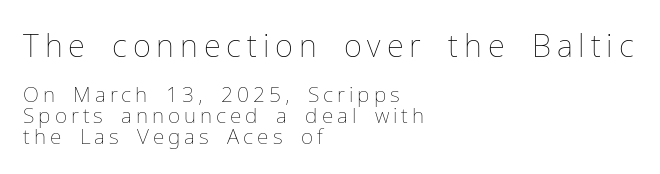
The lines are quadded left. Whoever set this chose condensed vertical rhythm over breathing room. Vertical stems look standard width or narrower in stroke. Every character sits straight up, as roman type does. Descenders are the only things crossing below the line.
